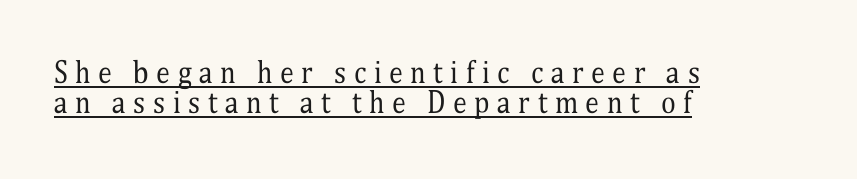
{"serif": "yes", "italic": "no", "bold": "no", "weight": "regular", "width": "condensed", "stroke_contrast": "medium", "x_height": "medium", "monospaced": "no", "underline": "yes", "align": "left", "line_spacing": "tight", "line_spacing_ratio": 1.06, "letter_spacing": "wide", "letter_spacing_em": 0.27, "glyph_px": 28}
